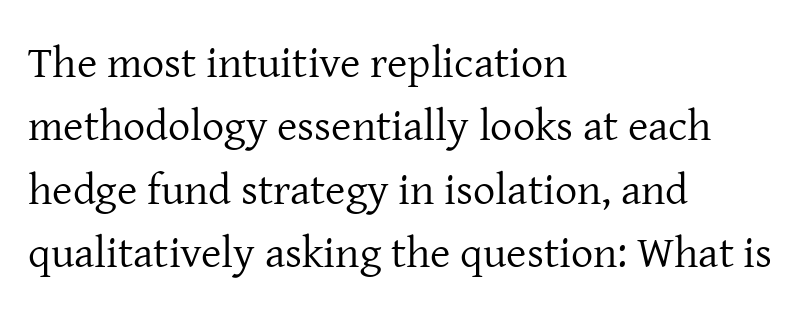
{"serif": "yes", "italic": "no", "bold": "no", "weight": "regular", "width": "normal", "stroke_contrast": "low", "x_height": "medium", "monospaced": "no", "underline": "no", "align": "left", "line_spacing": "normal", "line_spacing_ratio": 1.44, "letter_spacing": "normal", "letter_spacing_em": 0.0, "glyph_px": 44}
